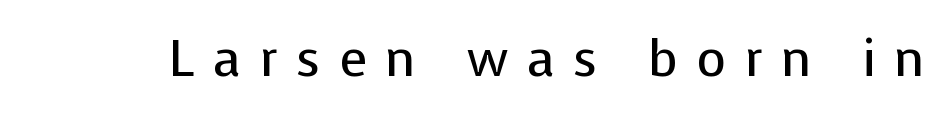
Nope, not italic — everything's standing straight. A clean baseline with only descenders dipping below it. The gaps between neighbouring characters are conspicuously large. Character widths vary here, with narrow letters taking less room than wide ones. Weight: in the light-to-regular range.
